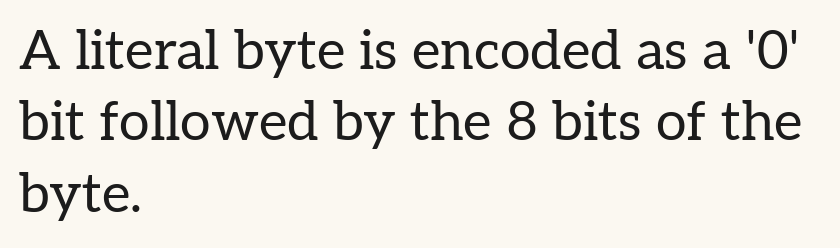
Q: Is the text bold? A: No.
Q: Is the text italic (slanted)? A: No, it is upright.
Q: Is the typeface a serif or a sans-serif typeface? A: Serif.
Q: Is the text underlined? A: No.
Q: How is the paragraph aligned? A: Left-aligned.
Q: Is the spacing between letters normal or unusually wide? A: Normal.
Q: Is the spacing between lines tight, normal or loose? A: Normal.
Q: Width (condensed, normal, or wide)? A: Normal.
Q: Stroke contrast? A: Low.
Q: x-height? A: Medium.
Q: Monospaced? A: No.
